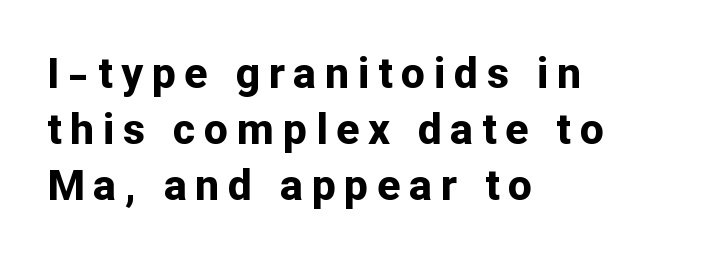
Q: Is the text bold? A: Yes.
Q: Is the text italic (slanted)? A: No, it is upright.
Q: Is the typeface a serif or a sans-serif typeface? A: Sans-serif.
Q: Is the text underlined? A: No.
Q: How is the paragraph aligned? A: Left-aligned.
Q: Is the spacing between letters normal or unusually wide? A: Unusually wide.
Q: Is the spacing between lines tight, normal or loose? A: Normal.
Q: Width (condensed, normal, or wide)? A: Normal.
Q: Stroke contrast? A: Low.
Q: x-height? A: Medium.
Q: Monospaced? A: No.
